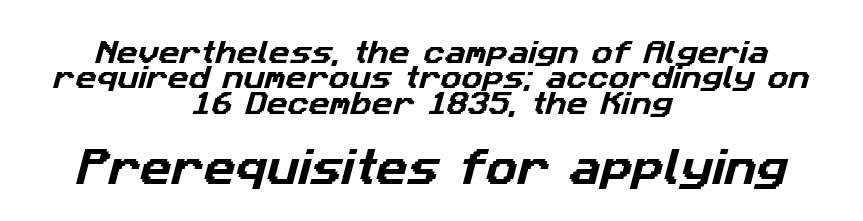
{"serif": "no", "width": "normal", "stroke_contrast": "low", "x_height": "medium", "monospaced": "no", "underline": "no", "align": "center", "line_spacing": "tight", "line_spacing_ratio": 0.98, "letter_spacing": "normal", "letter_spacing_em": 0.0, "larger_block": "second", "size_ratio": 1.5, "glyph_px": 39}
